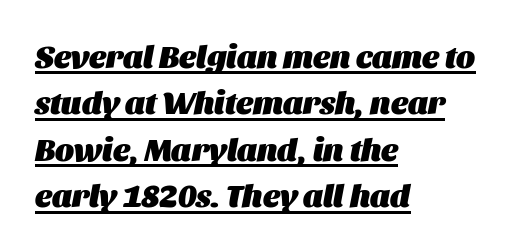
The image shows 32 px heavy type, italic (leaning right); set left-aligned, normal line spacing (1.45x), normal letter spacing, underlined; medium stroke contrast and a large x-height.
